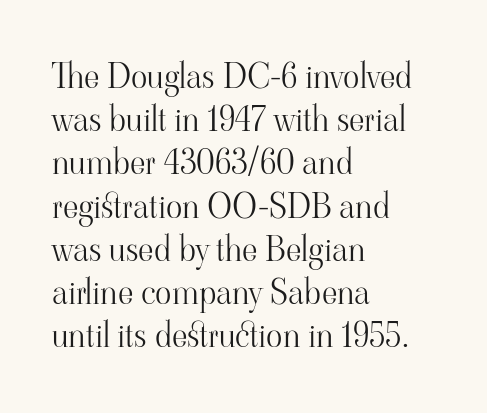
The image shows 34 px light serif type, upright; set left-aligned, normal line spacing (1.27x), normal letter spacing, not underlined; high stroke contrast and a small x-height.
